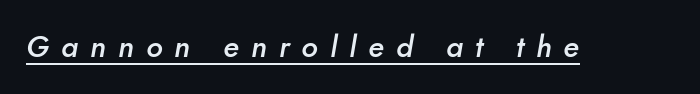
The image shows 30 px semibold type, italic (leaning right); set unusually wide letter spacing (+0.4 em), underlined; low stroke contrast and a small x-height.
